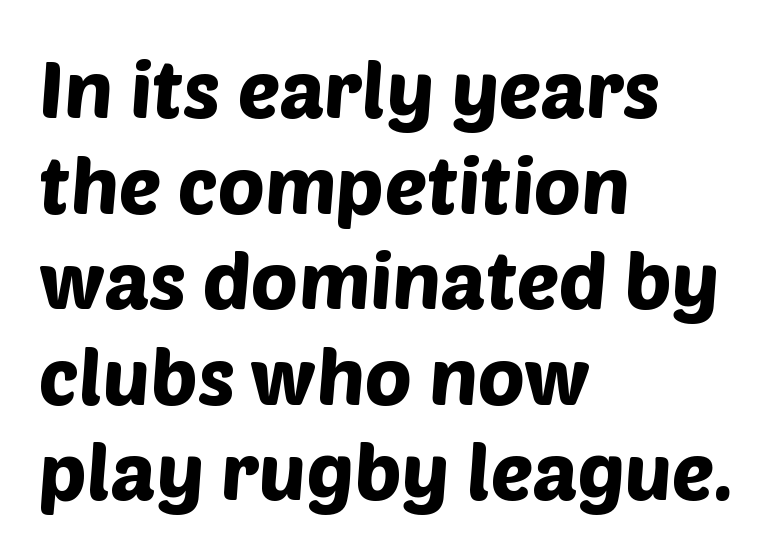
Q: Is the typeface a serif or a sans-serif typeface? A: Sans-serif.
Q: Is the text underlined? A: No.
Q: How is the paragraph aligned? A: Left-aligned.
Q: Is the spacing between letters normal or unusually wide? A: Normal.
Q: Width (condensed, normal, or wide)? A: Normal.
Q: Stroke contrast? A: Low.
Q: x-height? A: Large.
Q: Monospaced? A: No.
